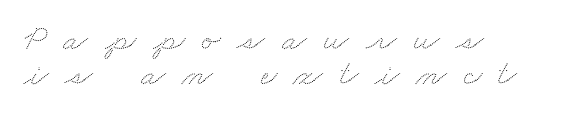
Q: Is the text underlined? A: No.
Q: How is the paragraph aligned? A: Left-aligned.
Q: Is the spacing between letters normal or unusually wide? A: Unusually wide.
Q: Is the spacing between lines tight, normal or loose? A: Tight.
Q: Width (condensed, normal, or wide)? A: Wide.
Q: Stroke contrast? A: Low.
Q: x-height? A: Small.
Q: Monospaced? A: No.
